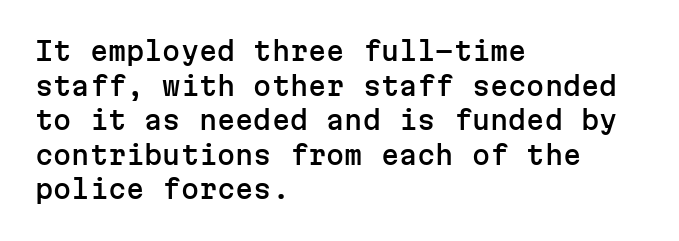
The image shows 26 px text type, upright; set left-aligned, normal line spacing (1.33x), normal letter spacing, not underlined.
